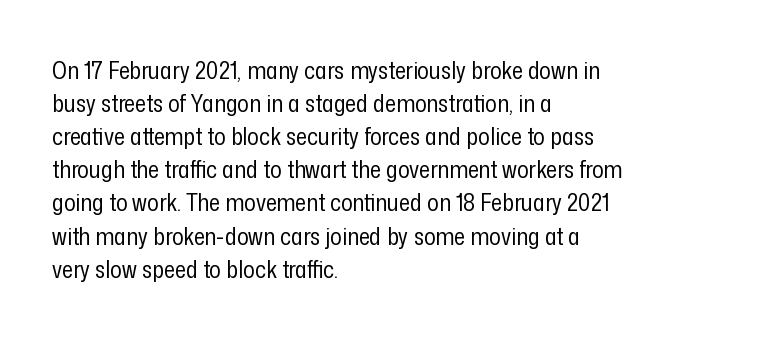
The image shows 24 px text type, upright; set left-aligned, normal line spacing (1.38x), normal letter spacing, not underlined.
